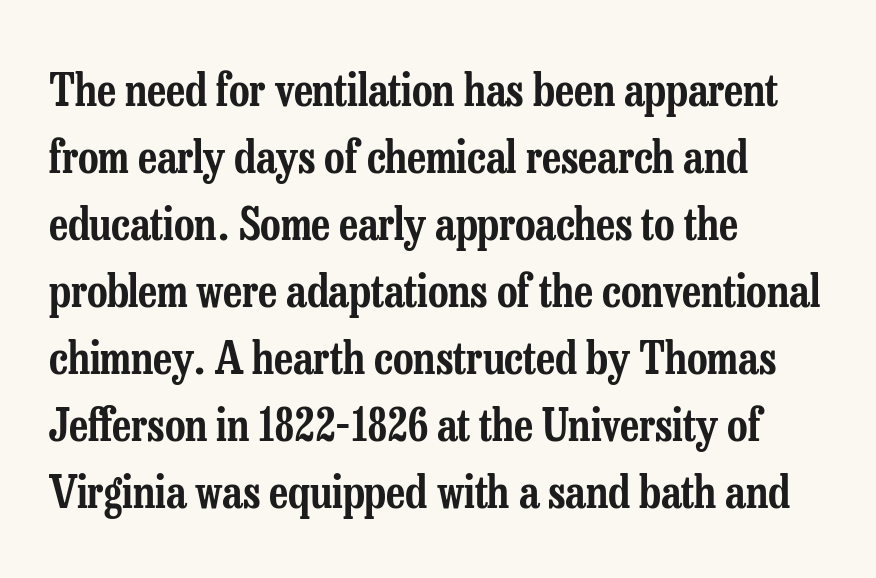
{"serif": "yes", "italic": "no", "width": "condensed", "stroke_contrast": "low", "x_height": "medium", "monospaced": "no", "underline": "no", "align": "left", "line_spacing": "normal", "line_spacing_ratio": 1.49, "letter_spacing": "normal", "letter_spacing_em": 0.0, "glyph_px": 45}
